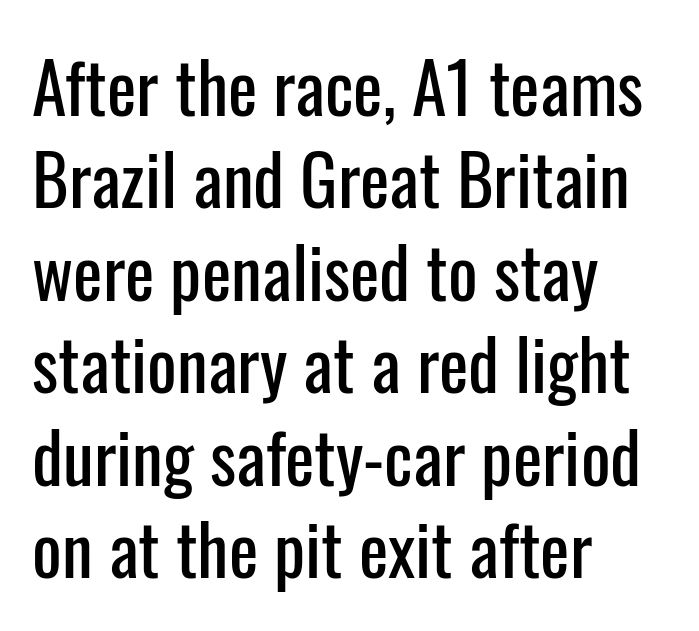
Q: Is the text italic (slanted)? A: No, it is upright.
Q: Is the typeface a serif or a sans-serif typeface? A: Sans-serif.
Q: Is the text underlined? A: No.
Q: How is the paragraph aligned? A: Left-aligned.
Q: Is the spacing between letters normal or unusually wide? A: Normal.
Q: Is the spacing between lines tight, normal or loose? A: Normal.
Q: Width (condensed, normal, or wide)? A: Condensed.
Q: Stroke contrast? A: Low.
Q: x-height? A: Medium.
Q: Monospaced? A: No.
